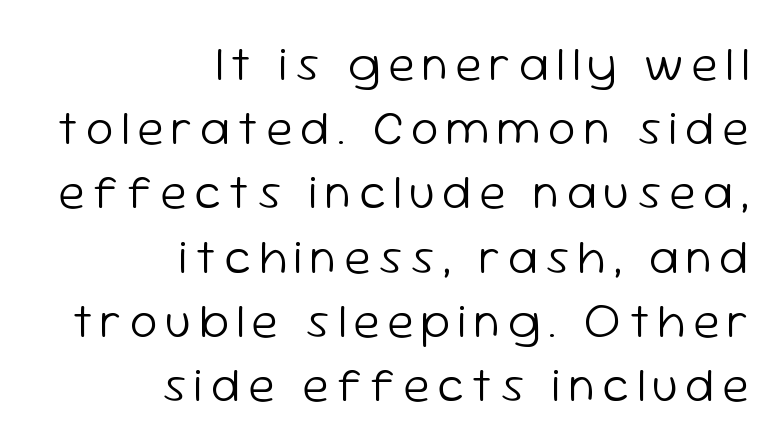
{"serif": "no", "italic": "no", "bold": "no", "weight": "light", "width": "normal", "stroke_contrast": "low", "x_height": "medium", "monospaced": "no", "underline": "no", "align": "right", "line_spacing": "normal", "line_spacing_ratio": 1.31, "glyph_px": 49}
